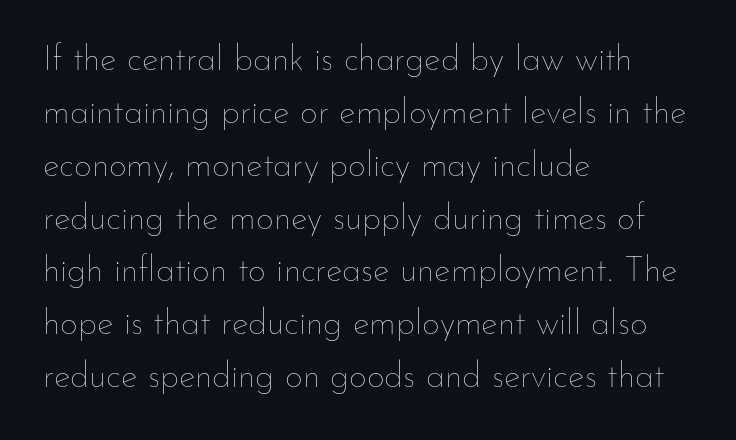
Q: Is the text bold? A: No.
Q: Is the text italic (slanted)? A: No, it is upright.
Q: Is the text underlined? A: No.
Q: How is the paragraph aligned? A: Left-aligned.
Q: Is the spacing between letters normal or unusually wide? A: Normal.
Q: Is the spacing between lines tight, normal or loose? A: Normal.
Q: Width (condensed, normal, or wide)? A: Normal.
Q: Stroke contrast? A: Low.
Q: x-height? A: Small.
Q: Monospaced? A: No.
